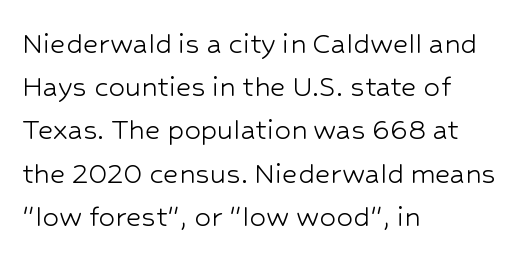
The passage shown is not bold in any degree. Spacing verdict: proportional, widths tailored to each character. Quick note: underline off. Short and long lines alike share a common starting point at left. The passage shown has conventional tracking throughout.
